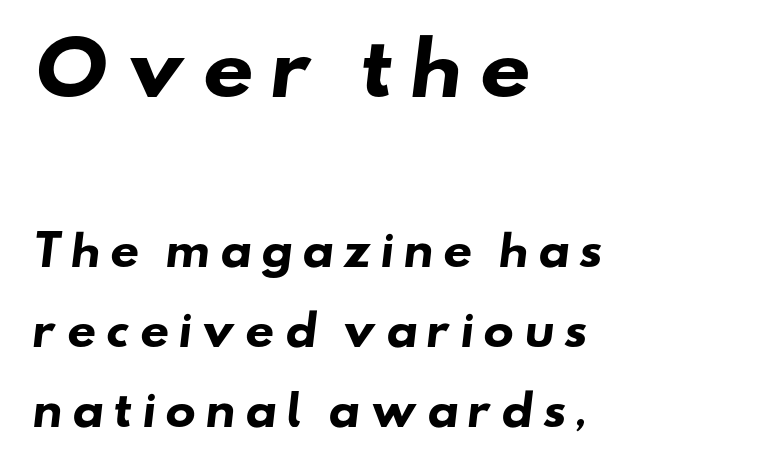
The image shows 72 px heavy, wide sans-serif type; set left-aligned, loose line spacing (1.95x), unusually wide letter spacing (+0.21 em), not underlined; the first (top) block is 1.76x larger; low stroke contrast and a small x-height.
